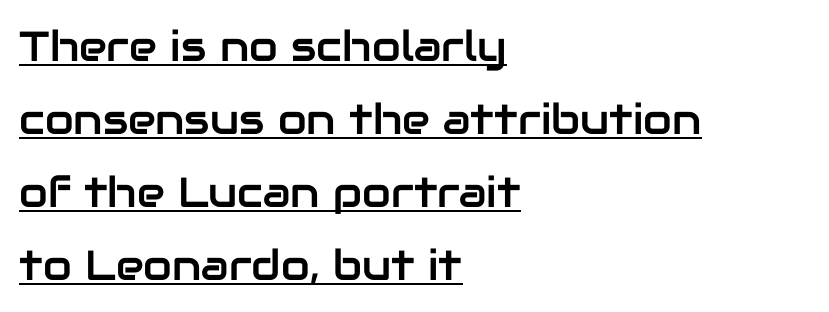
Q: Is the text italic (slanted)? A: No, it is upright.
Q: Is the typeface a serif or a sans-serif typeface? A: Sans-serif.
Q: Is the text underlined? A: Yes.
Q: How is the paragraph aligned? A: Left-aligned.
Q: Is the spacing between letters normal or unusually wide? A: Normal.
Q: Width (condensed, normal, or wide)? A: Normal.
Q: Stroke contrast? A: Low.
Q: x-height? A: Medium.
Q: Monospaced? A: No.
